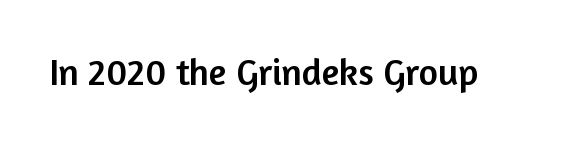
The image shows 37 px sans-serif type, upright; set normal letter spacing, not underlined; low stroke contrast and a medium x-height.
